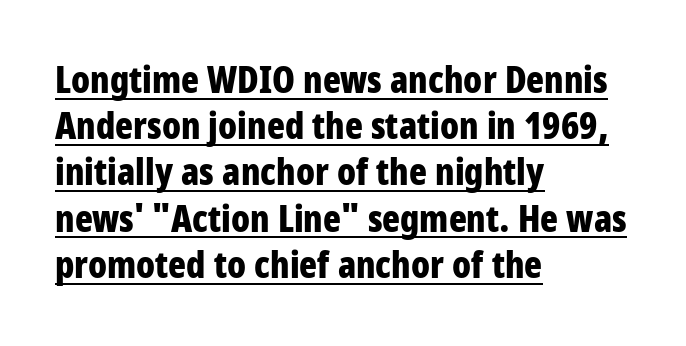
Q: Is the text bold? A: Yes.
Q: Is the text italic (slanted)? A: No, it is upright.
Q: Is the typeface a serif or a sans-serif typeface? A: Sans-serif.
Q: Is the text underlined? A: Yes.
Q: How is the paragraph aligned? A: Left-aligned.
Q: Is the spacing between letters normal or unusually wide? A: Normal.
Q: Is the spacing between lines tight, normal or loose? A: Normal.
Q: Width (condensed, normal, or wide)? A: Condensed.
Q: Stroke contrast? A: Low.
Q: x-height? A: Large.
Q: Monospaced? A: No.
